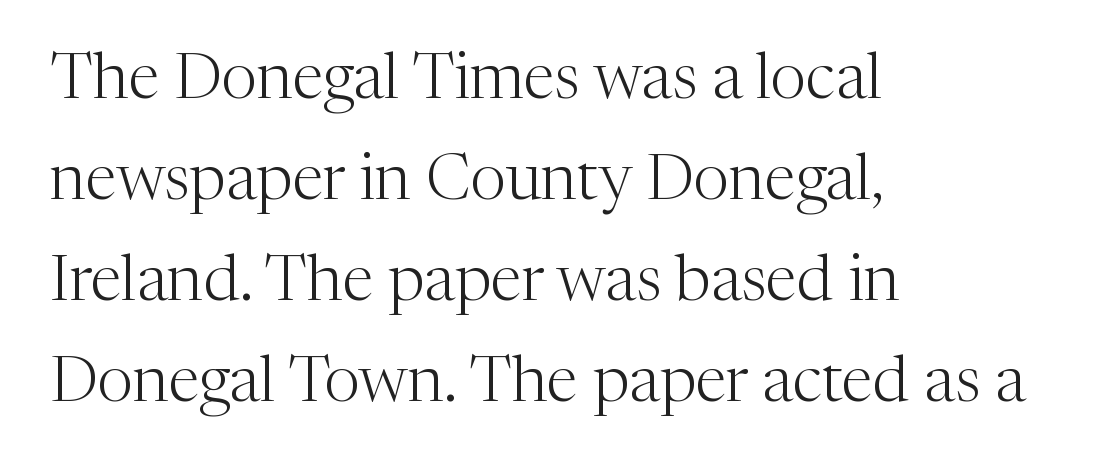
The image shows 64 px light serif type, upright; set left-aligned, normal line spacing (1.58x), normal letter spacing, not underlined; medium stroke contrast and a medium x-height.
